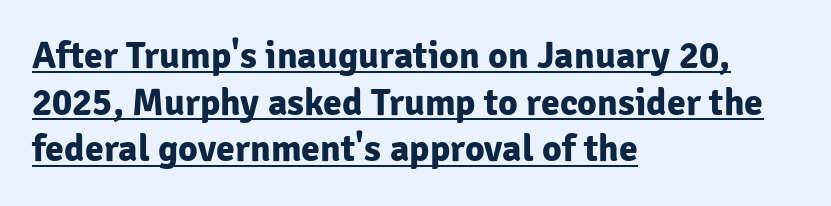
This sample is left-justified, so line endings fall wherever the words run out. A full-strength bold gives these letters their thick strokes. The passage shown is underscored from start to finish. Spacing between characters is what you'd get straight out of the box. Regarding serifs, this sample does without them.
